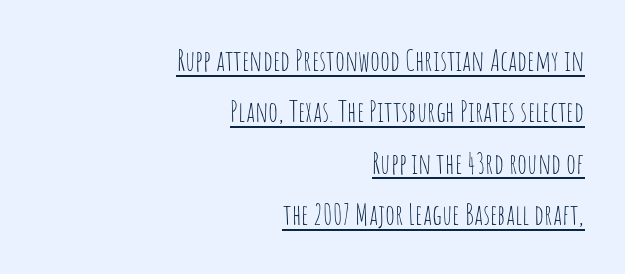
{"serif": "no", "italic": "no", "bold": "no", "weight": "thin", "width": "condensed", "stroke_contrast": "low", "x_height": "large", "monospaced": "no", "underline": "yes", "align": "right", "line_spacing_ratio": 1.77, "letter_spacing": "normal", "letter_spacing_em": 0.0, "glyph_px": 29}
